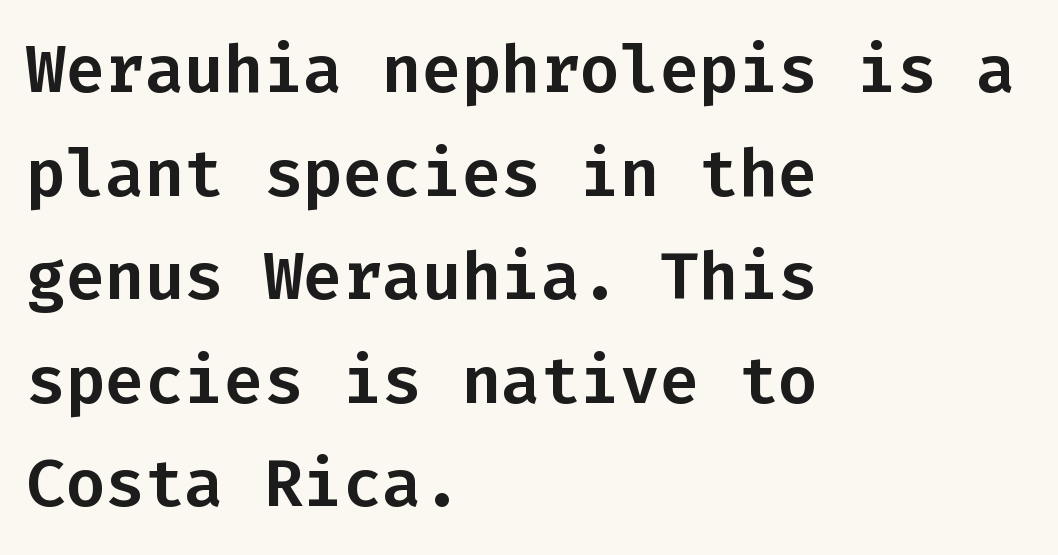
Q: Is the text italic (slanted)? A: No, it is upright.
Q: Is the typeface a serif or a sans-serif typeface? A: Sans-serif.
Q: Is the text underlined? A: No.
Q: How is the paragraph aligned? A: Left-aligned.
Q: Is the spacing between letters normal or unusually wide? A: Normal.
Q: Is the spacing between lines tight, normal or loose? A: Normal.
Q: Width (condensed, normal, or wide)? A: Normal.
Q: Stroke contrast? A: Low.
Q: x-height? A: Medium.
Q: Monospaced? A: Yes.
